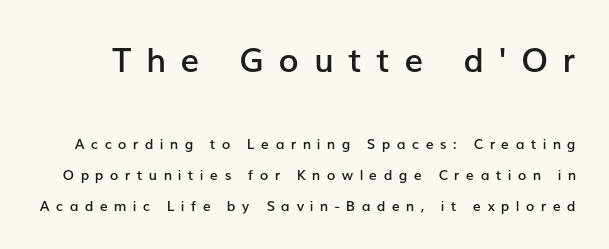
On the weight axis this lands at semibold, roughly 600. The gaps between neighbouring characters are conspicuously large. Think of a printed novel: that variable character pitch is what you see here. The vertical gap from one line to the next is large.
